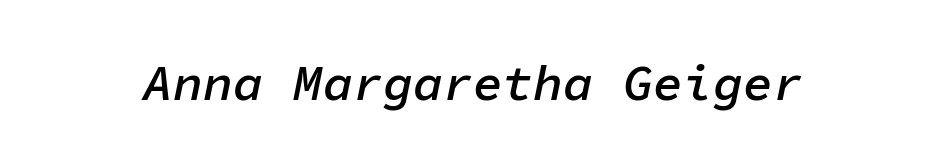
The whole block is typeset with a tilt. Typographic density is moderately raised because the face is semibold. What stands out about the letter spacing? Nothing — it is the standard amount. Descenders are the only things crossing below the line. Each letter, wide or thin by design, is forced into the same width here.
